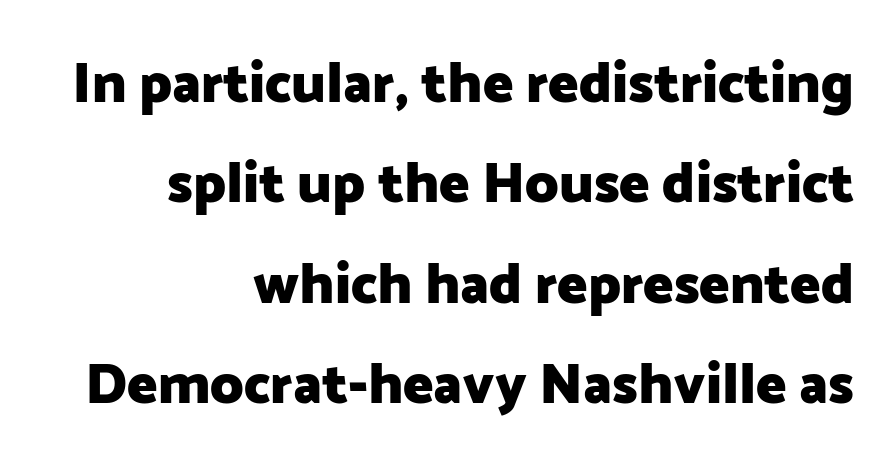
{"serif": "no", "italic": "no", "bold": "yes", "weight": "heavy", "width": "normal", "stroke_contrast": "low", "x_height": "medium", "monospaced": "no", "underline": "no", "align": "right", "line_spacing_ratio": 1.76, "letter_spacing": "normal", "letter_spacing_em": 0.0, "glyph_px": 57}
